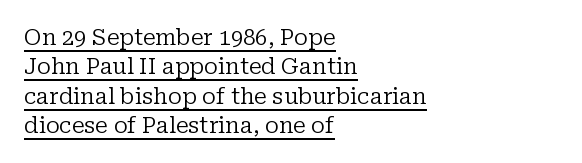
Vertical strokes here are truly vertical. Underline: present. The ragged edge is on the right, which tells us the setting is flush left. The passage shown is not bold in any degree. Spacing between characters is what you'd get straight out of the box. The lines sit at an ordinary, default distance from one another.
